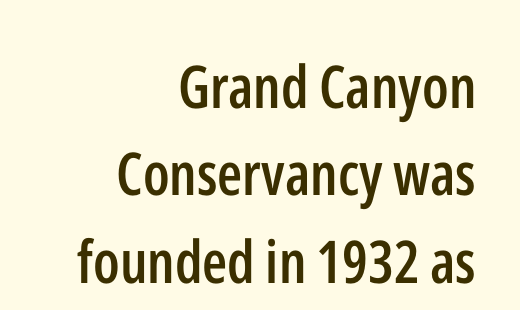
{"serif": "no", "italic": "no", "bold": "semi", "weight": "semibold", "width": "condensed", "stroke_contrast": "low", "x_height": "medium", "monospaced": "no", "underline": "no", "align": "right", "line_spacing": "normal", "line_spacing_ratio": 1.48, "letter_spacing": "normal", "letter_spacing_em": 0.0, "glyph_px": 59}
